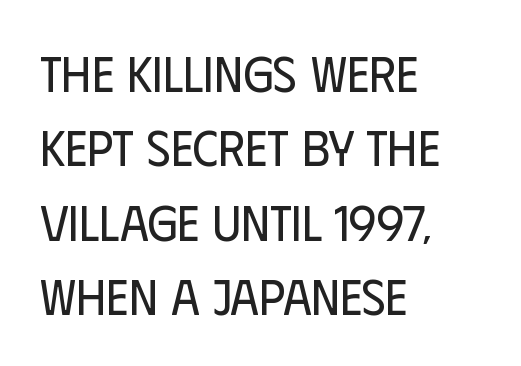
Q: Is the text bold? A: No.
Q: Is the text italic (slanted)? A: No, it is upright.
Q: Is the typeface a serif or a sans-serif typeface? A: Sans-serif.
Q: Is the text underlined? A: No.
Q: How is the paragraph aligned? A: Left-aligned.
Q: Is the spacing between letters normal or unusually wide? A: Normal.
Q: Is the spacing between lines tight, normal or loose? A: Normal.
Q: Width (condensed, normal, or wide)? A: Condensed.
Q: Stroke contrast? A: Low.
Q: x-height? A: Large.
Q: Monospaced? A: No.
